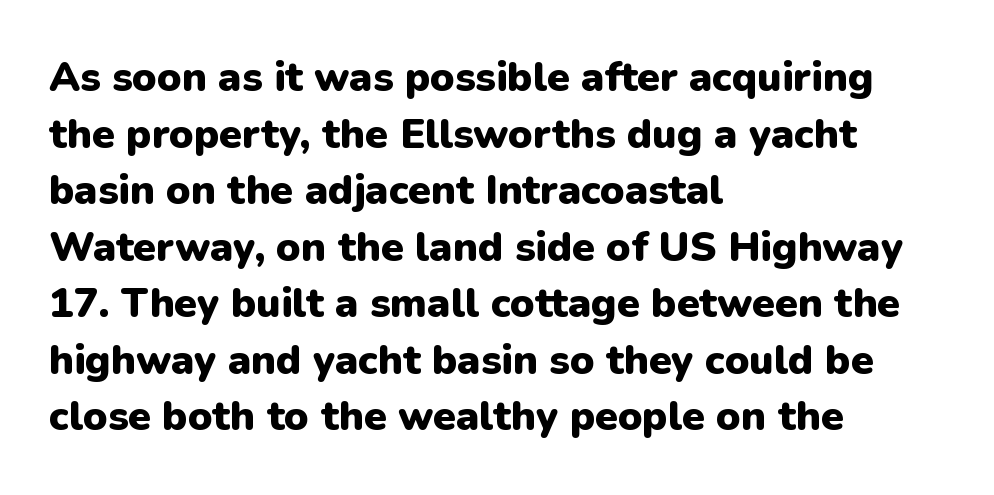
Q: Is the text bold? A: Yes.
Q: Is the text italic (slanted)? A: No, it is upright.
Q: Is the typeface a serif or a sans-serif typeface? A: Sans-serif.
Q: Is the text underlined? A: No.
Q: How is the paragraph aligned? A: Left-aligned.
Q: Is the spacing between letters normal or unusually wide? A: Normal.
Q: Is the spacing between lines tight, normal or loose? A: Normal.
Q: Width (condensed, normal, or wide)? A: Normal.
Q: Stroke contrast? A: Low.
Q: x-height? A: Medium.
Q: Monospaced? A: No.
